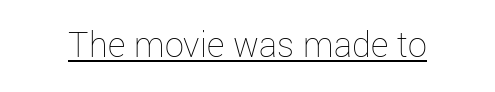
The image shows 38 px thin type, upright; set normal letter spacing, underlined; low stroke contrast and a medium x-height.
